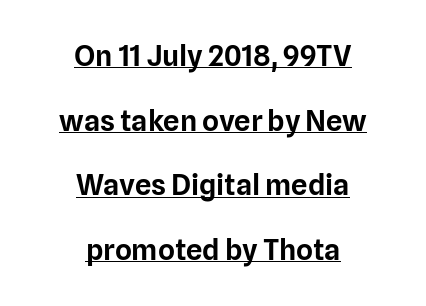
Q: Is the text italic (slanted)? A: No, it is upright.
Q: Is the typeface a serif or a sans-serif typeface? A: Sans-serif.
Q: Is the text underlined? A: Yes.
Q: How is the paragraph aligned? A: Centered.
Q: Is the spacing between letters normal or unusually wide? A: Normal.
Q: Is the spacing between lines tight, normal or loose? A: Loose.
Q: Width (condensed, normal, or wide)? A: Normal.
Q: Stroke contrast? A: Low.
Q: x-height? A: Medium.
Q: Monospaced? A: No.
